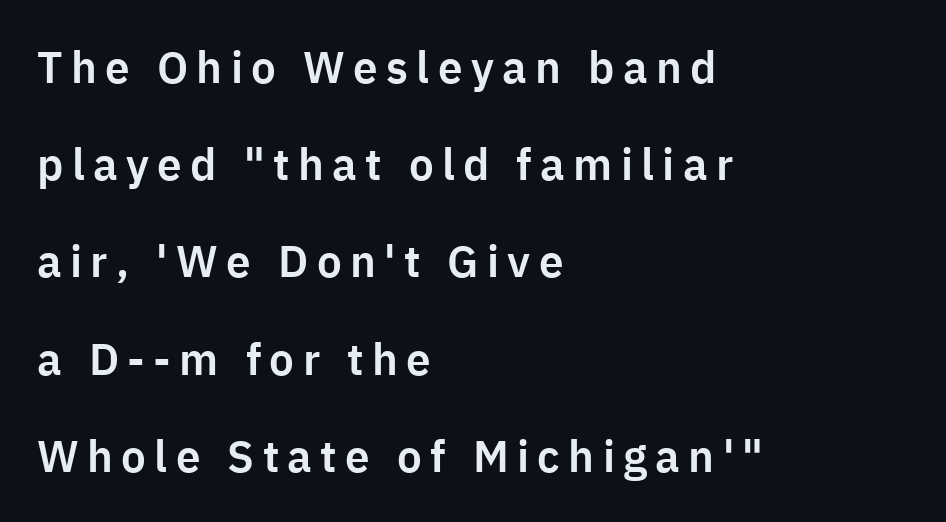
Q: Is the text italic (slanted)? A: No, it is upright.
Q: Is the typeface a serif or a sans-serif typeface? A: Sans-serif.
Q: Is the text underlined? A: No.
Q: How is the paragraph aligned? A: Left-aligned.
Q: Is the spacing between lines tight, normal or loose? A: Loose.
Q: Width (condensed, normal, or wide)? A: Normal.
Q: Stroke contrast? A: Low.
Q: x-height? A: Medium.
Q: Monospaced? A: No.
